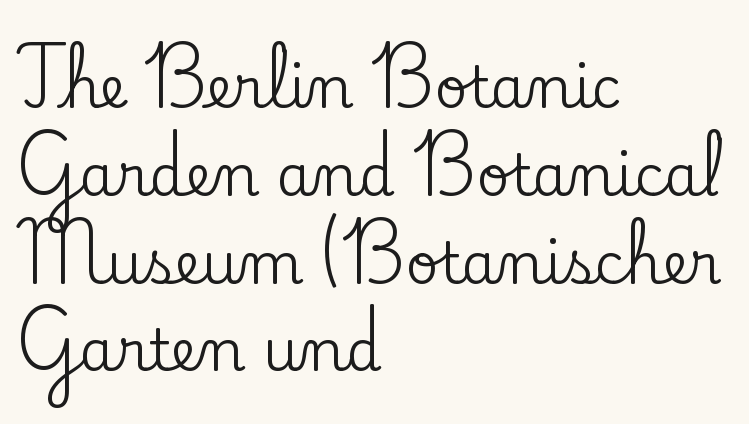
The image shows 57 px serif type, upright; set left-aligned, normal line spacing (1.54x), normal letter spacing, not underlined; low stroke contrast and a small x-height.
